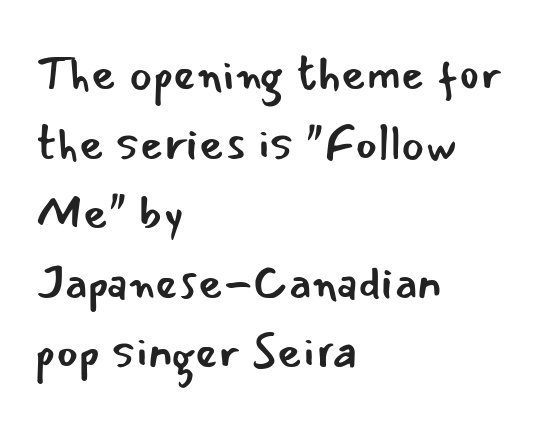
{"serif": "no", "italic": "no", "bold": "no", "weight": "regular", "width": "normal", "stroke_contrast": "low", "x_height": "small", "monospaced": "no", "underline": "no", "align": "left", "line_spacing": "normal", "line_spacing_ratio": 1.45, "letter_spacing": "normal", "letter_spacing_em": 0.0, "glyph_px": 48}
